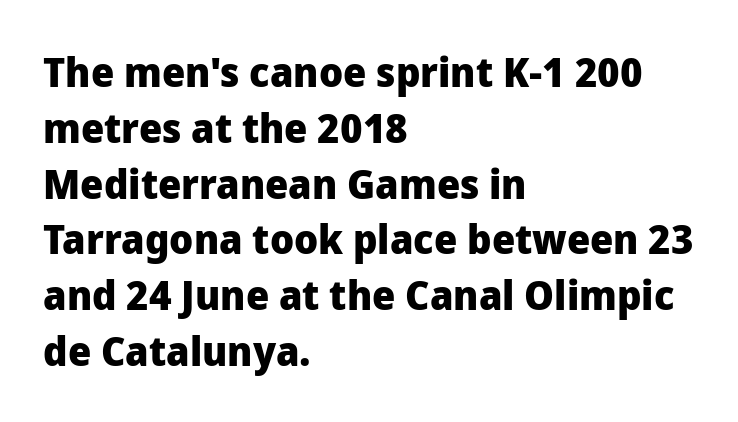
Q: Is the text bold? A: Yes.
Q: Is the text italic (slanted)? A: No, it is upright.
Q: Is the typeface a serif or a sans-serif typeface? A: Sans-serif.
Q: Is the text underlined? A: No.
Q: How is the paragraph aligned? A: Left-aligned.
Q: Is the spacing between letters normal or unusually wide? A: Normal.
Q: Is the spacing between lines tight, normal or loose? A: Normal.
Q: Width (condensed, normal, or wide)? A: Normal.
Q: Stroke contrast? A: Low.
Q: x-height? A: Medium.
Q: Monospaced? A: No.
